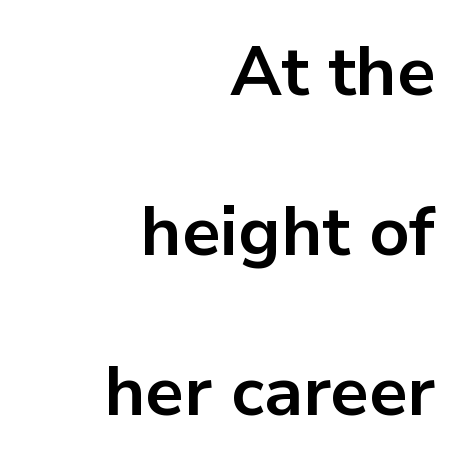
Q: Is the text bold? A: Yes.
Q: Is the text italic (slanted)? A: No, it is upright.
Q: Is the typeface a serif or a sans-serif typeface? A: Sans-serif.
Q: Is the text underlined? A: No.
Q: How is the paragraph aligned? A: Right-aligned.
Q: Is the spacing between letters normal or unusually wide? A: Normal.
Q: Is the spacing between lines tight, normal or loose? A: Loose.
Q: Width (condensed, normal, or wide)? A: Normal.
Q: Stroke contrast? A: Low.
Q: x-height? A: Medium.
Q: Monospaced? A: No.
